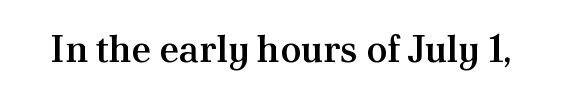
Q: Is the text bold? A: Semi-bold.
Q: Is the text italic (slanted)? A: No, it is upright.
Q: Is the typeface a serif or a sans-serif typeface? A: Serif.
Q: Is the text underlined? A: No.
Q: Is the spacing between letters normal or unusually wide? A: Normal.
Q: Width (condensed, normal, or wide)? A: Normal.
Q: Stroke contrast? A: Medium.
Q: x-height? A: Small.
Q: Monospaced? A: No.
